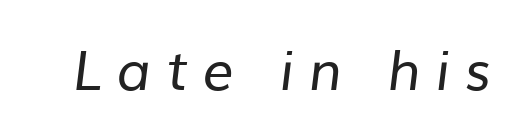
{"serif": "no", "bold": "no", "weight": "regular", "width": "normal", "stroke_contrast": "low", "x_height": "medium", "monospaced": "no", "underline": "no", "letter_spacing": "wide", "letter_spacing_em": 0.27, "glyph_px": 55}
